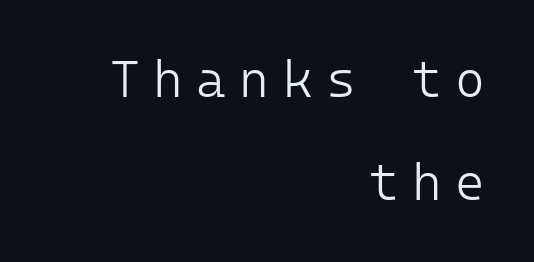
{"serif": "no", "italic": "no", "bold": "no", "weight": "light", "width": "normal", "stroke_contrast": "low", "x_height": "medium", "monospaced": "yes", "underline": "no", "align": "right", "line_spacing": "loose", "line_spacing_ratio": 2.02, "letter_spacing": "wide", "letter_spacing_em": 0.26, "glyph_px": 51}
